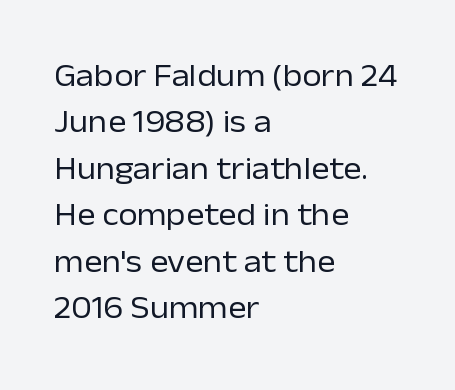
{"serif": "no", "italic": "no", "bold": "no", "weight": "regular", "width": "normal", "stroke_contrast": "low", "x_height": "medium", "monospaced": "no", "underline": "no", "align": "left", "line_spacing": "normal", "line_spacing_ratio": 1.5, "letter_spacing": "normal", "letter_spacing_em": 0.0, "glyph_px": 31}
